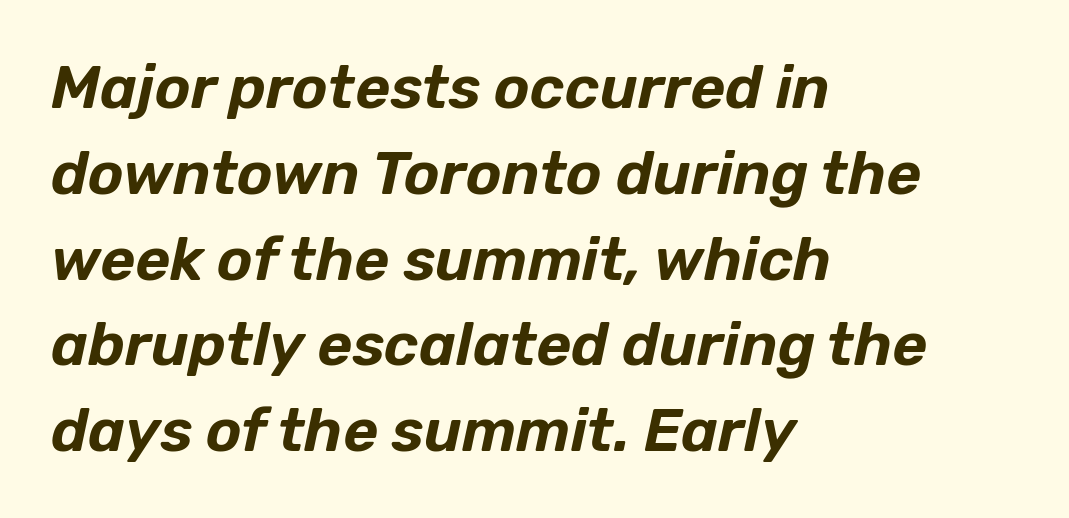
The image shows 60 px text type, italic (leaning right); set left-aligned, normal line spacing (1.43x), normal letter spacing, not underlined; low stroke contrast and a medium x-height.
